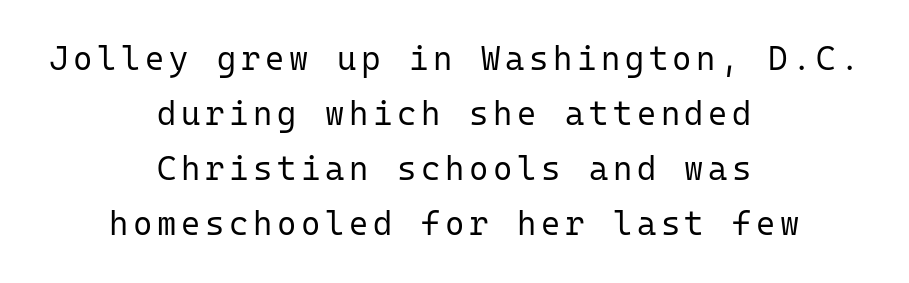
The letters stand upright; this is a roman face. One-word summary of the alignment: center. Serifs: no, the terminals of the letterforms are clean. No extra ink here — the face is not bold. This sample keeps an unexceptional amount of space between lines. Glance below the letters and you will spot only blank space.
